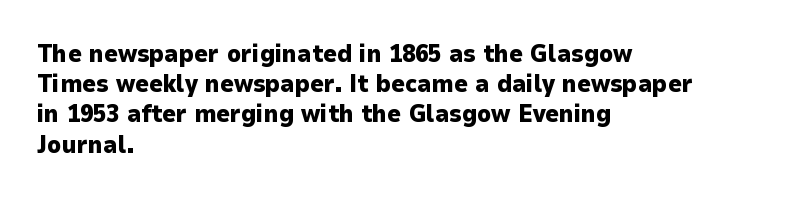
{"italic": "no", "bold": "yes", "underline": "no", "align": "left", "line_spacing": "normal", "line_spacing_ratio": 1.26, "letter_spacing": "normal", "letter_spacing_em": 0.0, "glyph_px": 24}
